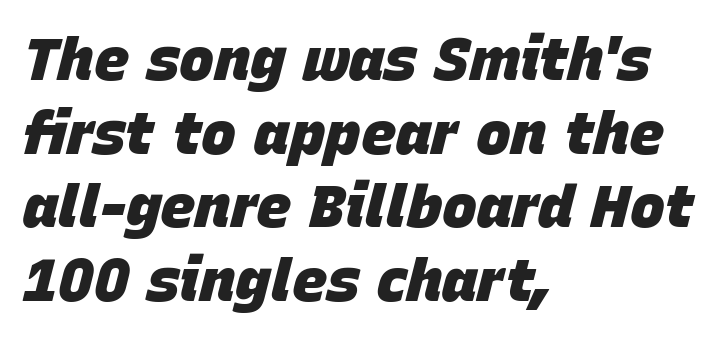
Q: Is the text bold? A: Yes.
Q: Is the text italic (slanted)? A: Yes, it leans right by about 15 degrees.
Q: Is the text underlined? A: No.
Q: How is the paragraph aligned? A: Left-aligned.
Q: Is the spacing between letters normal or unusually wide? A: Normal.
Q: Is the spacing between lines tight, normal or loose? A: Normal.
Q: Width (condensed, normal, or wide)? A: Normal.
Q: Stroke contrast? A: Low.
Q: x-height? A: Large.
Q: Monospaced? A: No.
